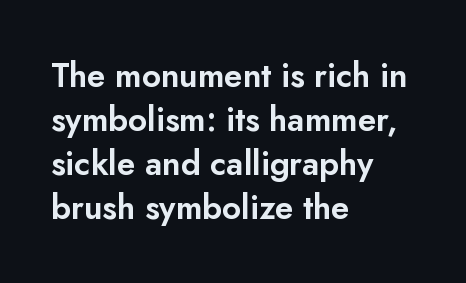
Q: Is the text italic (slanted)? A: No, it is upright.
Q: Is the typeface a serif or a sans-serif typeface? A: Sans-serif.
Q: Is the text underlined? A: No.
Q: How is the paragraph aligned? A: Left-aligned.
Q: Is the spacing between letters normal or unusually wide? A: Normal.
Q: Is the spacing between lines tight, normal or loose? A: Normal.
Q: Width (condensed, normal, or wide)? A: Normal.
Q: Stroke contrast? A: Low.
Q: x-height? A: Small.
Q: Monospaced? A: No.
